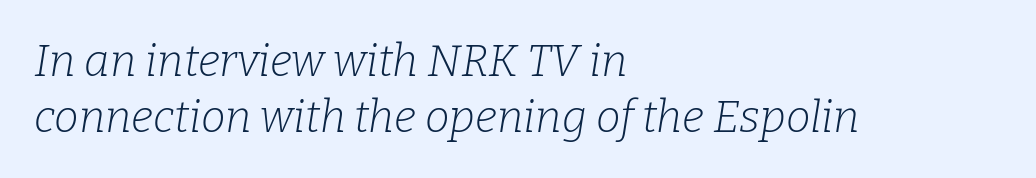
{"serif": "yes", "italic": "yes", "lean": "right", "slant_degrees": 9, "bold": "no", "weight": "light", "width": "normal", "stroke_contrast": "low", "x_height": "medium", "monospaced": "no", "underline": "no", "align": "left", "line_spacing": "normal", "line_spacing_ratio": 1.27, "letter_spacing": "normal", "letter_spacing_em": 0.0, "glyph_px": 44}
